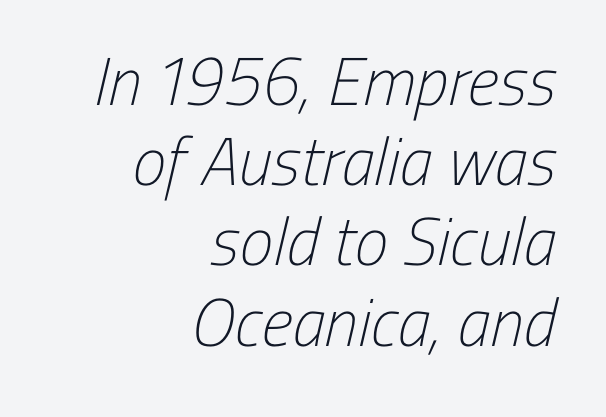
The image shows 68 px light, condensed sans-serif type; set right-aligned, line spacing 1.18x, normal letter spacing, not underlined; low stroke contrast and a medium x-height.
